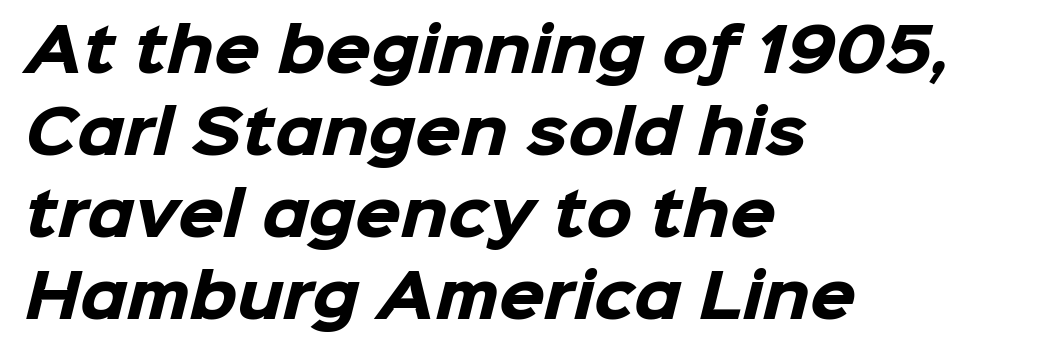
The image shows 59 px heavy sans-serif type; set left-aligned, normal line spacing (1.39x), normal letter spacing, not underlined; low stroke contrast and a medium x-height.
